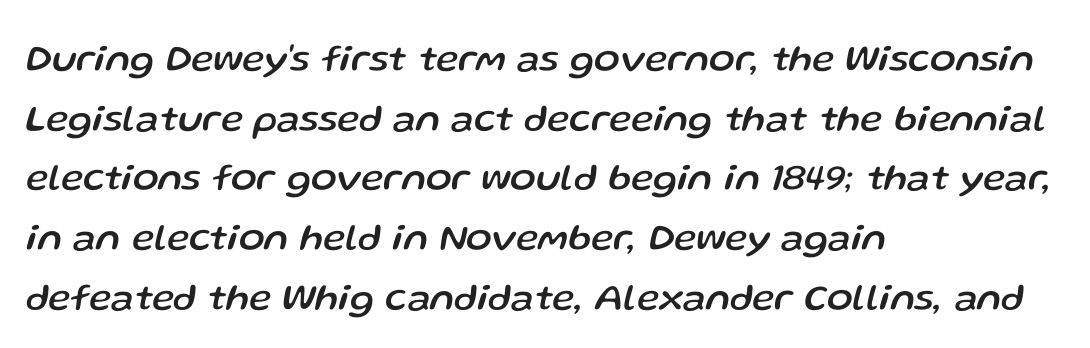
The designer left line spacing at the default. Characters follow at the spacing the type designer built in. Looks like regular typesetting: each glyph gets only the width it needs. Alignment: flush left. Rendered with sloped, italic letterforms.
